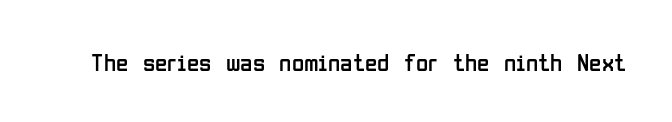
The image shows 25 px text type, upright; set normal letter spacing, not underlined.
